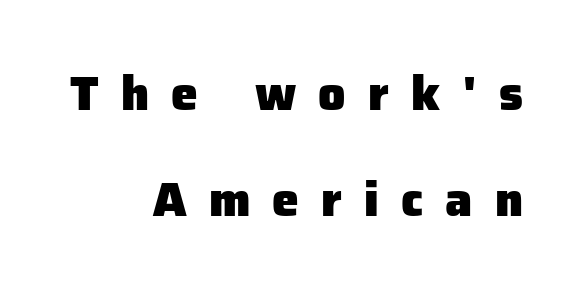
Q: Is the text bold? A: Yes.
Q: Is the text italic (slanted)? A: No, it is upright.
Q: Is the typeface a serif or a sans-serif typeface? A: Sans-serif.
Q: Is the text underlined? A: No.
Q: How is the paragraph aligned? A: Right-aligned.
Q: Is the spacing between letters normal or unusually wide? A: Unusually wide.
Q: Is the spacing between lines tight, normal or loose? A: Loose.
Q: Width (condensed, normal, or wide)? A: Normal.
Q: Stroke contrast? A: Low.
Q: x-height? A: Medium.
Q: Monospaced? A: No.
